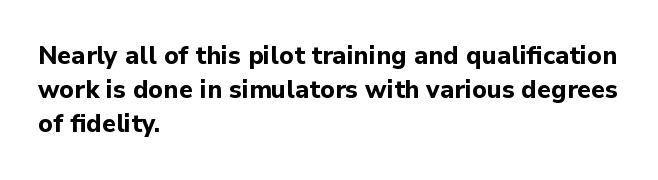
The image shows 25 px bold type, upright; set left-aligned, normal line spacing (1.37x), normal letter spacing, not underlined.
